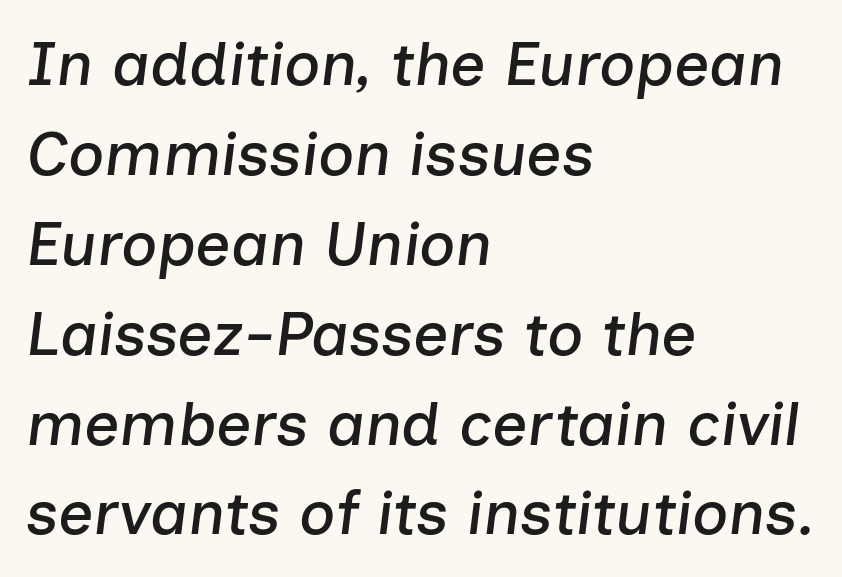
The letters are slanted; this is an italic face. The passage shown has conventional tracking throughout. Just letters on the line, the space beneath them empty. The designer left line spacing at the default. Varying glyph widths throughout — classic text-font behaviour. Each line starts at the same left margin while the right side varies.
